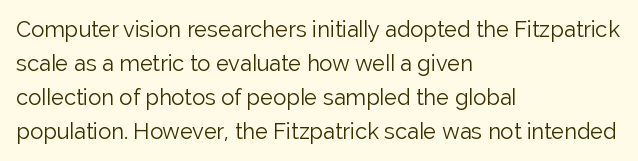
These lines stack with their left ends in a neat column. Any mark beneath the type? The region is blank. Short note: letters normally spaced. The type sits square on the baseline with zero lean.
